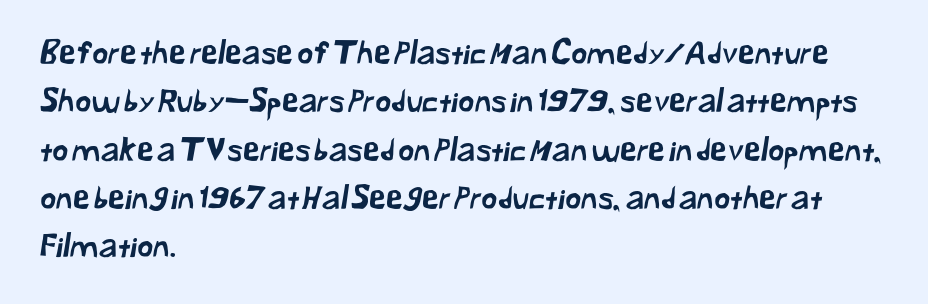
The text block is weighted toward the left margin, trailing off unevenly rightward. Font category for this specimen: sans-serif. You could call the tracking neutral — neither tight nor loose. Spacing verdict: proportional, widths tailored to each character.
